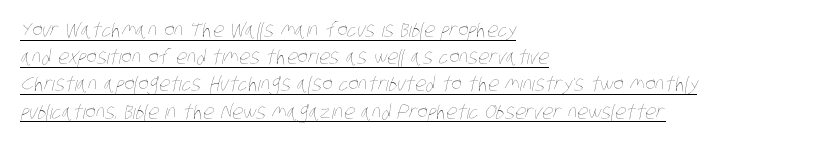
The image shows 20 px text type; set left-aligned, normal line spacing (1.36x), normal letter spacing, underlined.
